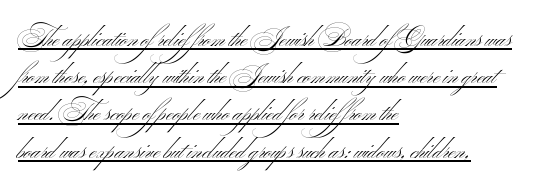
Does the leading feel generous? No, just average. Inter-character spacing is left at the font's built-in metrics. This is underlined copy, the kind a proofreader might mark for attention. The face looks like a standard text weight, possibly lighter. Leftover space on each line is placed entirely after the last word.
